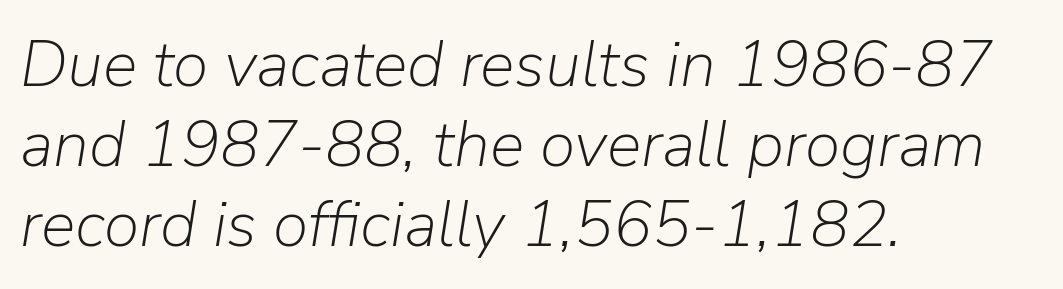
Q: Is the text bold? A: No.
Q: Is the text italic (slanted)? A: Yes, it leans right by about 9 degrees.
Q: Is the text underlined? A: No.
Q: How is the paragraph aligned? A: Left-aligned.
Q: Is the spacing between letters normal or unusually wide? A: Normal.
Q: Width (condensed, normal, or wide)? A: Normal.
Q: Stroke contrast? A: Low.
Q: x-height? A: Medium.
Q: Monospaced? A: No.
